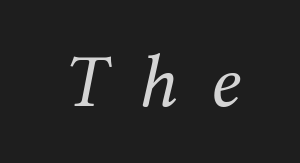
Q: Is the text bold? A: No.
Q: Is the text italic (slanted)? A: Yes, it leans right by about 12 degrees.
Q: Is the typeface a serif or a sans-serif typeface? A: Serif.
Q: Is the text underlined? A: No.
Q: Is the spacing between letters normal or unusually wide? A: Unusually wide.
Q: Width (condensed, normal, or wide)? A: Normal.
Q: Stroke contrast? A: Medium.
Q: x-height? A: Medium.
Q: Monospaced? A: No.
